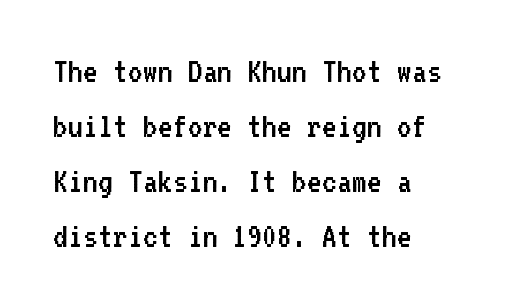
The image shows 36 px regular-weight sans-serif type, upright, monospaced; set left-aligned, normal line spacing (1.53x), normal letter spacing, not underlined; low stroke contrast and a medium x-height.
